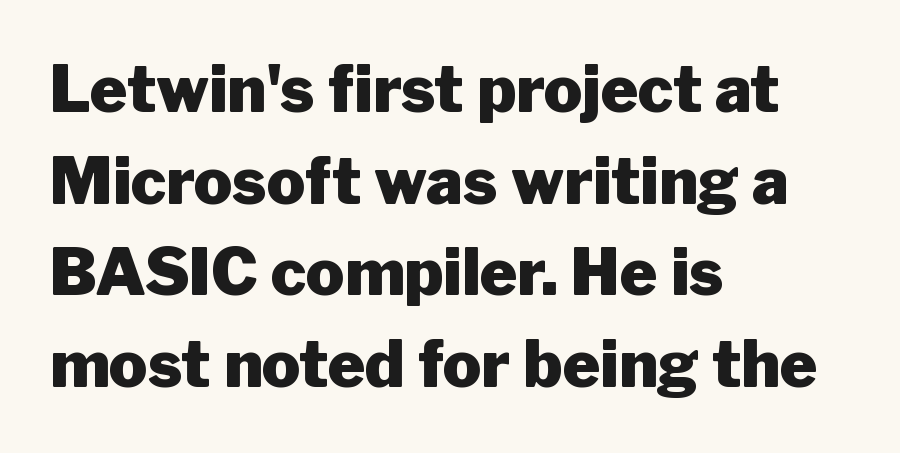
{"serif": "no", "italic": "no", "bold": "yes", "weight": "heavy", "width": "normal", "stroke_contrast": "low", "x_height": "medium", "monospaced": "no", "underline": "no", "align": "left", "line_spacing": "normal", "line_spacing_ratio": 1.43, "letter_spacing": "normal", "letter_spacing_em": 0.0, "glyph_px": 64}
